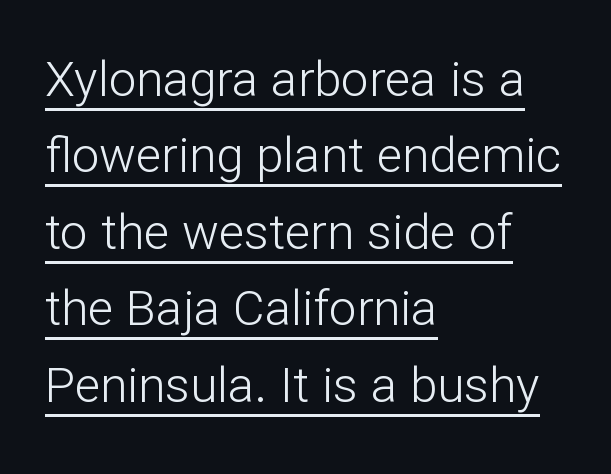
The image shows 49 px light sans-serif type, upright; set left-aligned, normal line spacing (1.56x), normal letter spacing, underlined; low stroke contrast and a medium x-height.
